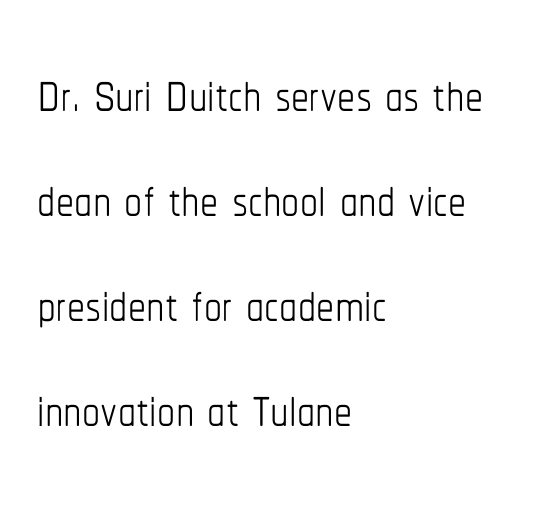
{"italic": "no", "bold": "no", "weight": "thin", "width": "condensed", "stroke_contrast": "low", "x_height": "medium", "monospaced": "no", "underline": "no", "align": "left", "line_spacing": "normal", "line_spacing_ratio": 1.46, "letter_spacing": "normal", "letter_spacing_em": 0.0, "glyph_px": 72}
